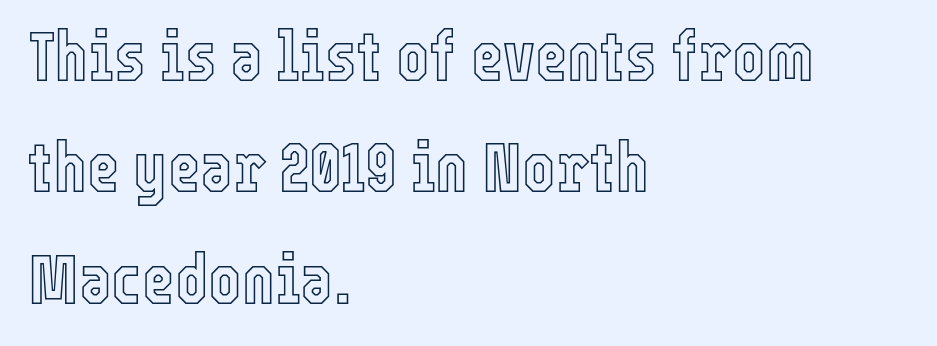
Q: Is the text italic (slanted)? A: No, it is upright.
Q: Is the text underlined? A: No.
Q: How is the paragraph aligned? A: Left-aligned.
Q: Is the spacing between letters normal or unusually wide? A: Normal.
Q: Is the spacing between lines tight, normal or loose? A: Normal.
Q: Width (condensed, normal, or wide)? A: Condensed.
Q: x-height? A: Medium.
Q: Monospaced? A: No.
